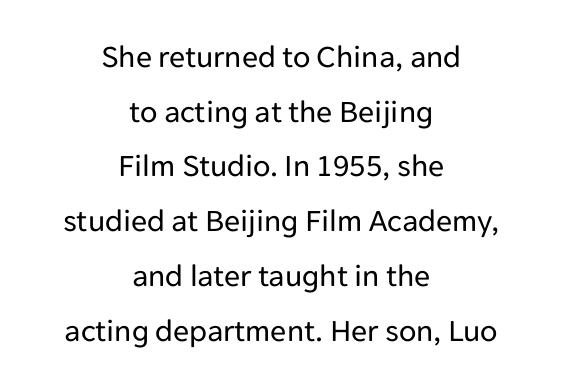
The image shows 32 px regular-weight sans-serif type, upright; set centered, line spacing 1.71x, normal letter spacing, not underlined; low stroke contrast and a medium x-height.
